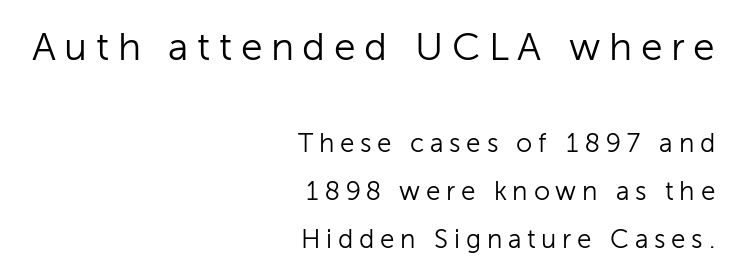
{"serif": "no", "italic": "no", "bold": "no", "weight": "light", "width": "normal", "stroke_contrast": "low", "x_height": "medium", "monospaced": "no", "underline": "no", "align": "right", "line_spacing_ratio": 1.86, "letter_spacing": "wide", "letter_spacing_em": 0.22, "larger_block": "first", "size_ratio": 1.5, "glyph_px": 39}
